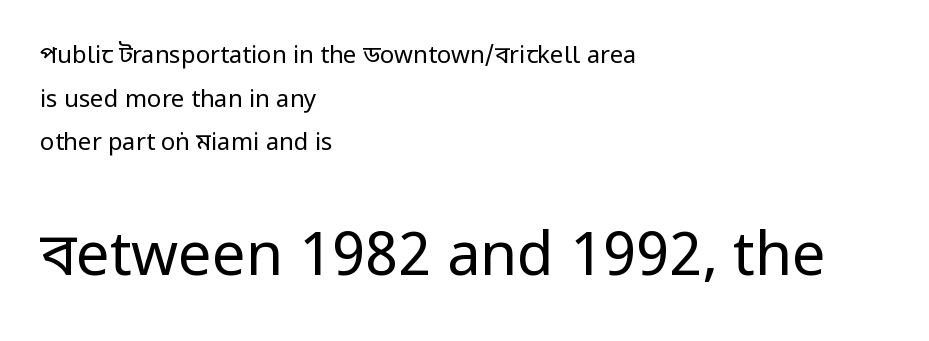
Q: Is the text bold? A: No.
Q: Is the text italic (slanted)? A: No, it is upright.
Q: Is the typeface a serif or a sans-serif typeface? A: Sans-serif.
Q: Is the text underlined? A: No.
Q: How is the paragraph aligned? A: Left-aligned.
Q: Is the spacing between letters normal or unusually wide? A: Normal.
Q: Which block of text is set in a larger size, the first (top) or the second (bottom)? A: The second (bottom) one.
Q: Width (condensed, normal, or wide)? A: Condensed.
Q: Stroke contrast? A: Low.
